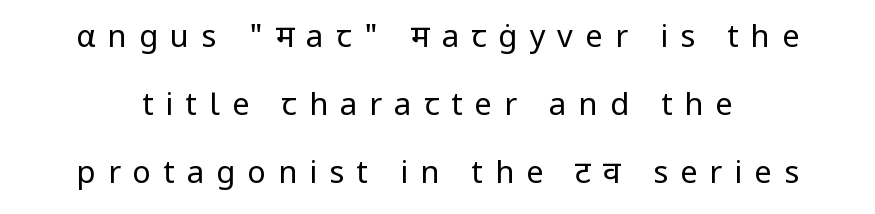
The image shows 31 px regular-weight sans-serif type, upright; set loose line spacing (2.19x), unusually wide letter spacing (+0.39 em), not underlined; low stroke contrast and a medium x-height.
